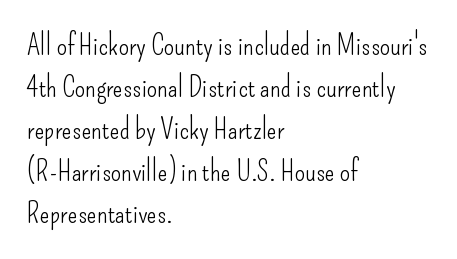
{"serif": "no", "italic": "no", "bold": "no", "weight": "light", "width": "condensed", "stroke_contrast": "low", "x_height": "small", "monospaced": "no", "underline": "no", "align": "left", "line_spacing": "normal", "line_spacing_ratio": 1.45, "letter_spacing": "normal", "letter_spacing_em": 0.0, "glyph_px": 29}
